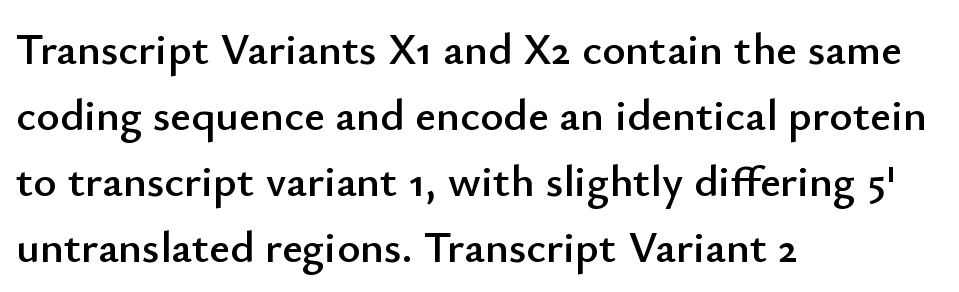
{"serif": "no", "italic": "no", "width": "normal", "stroke_contrast": "low", "x_height": "small", "monospaced": "no", "underline": "no", "align": "left", "line_spacing": "normal", "line_spacing_ratio": 1.47, "letter_spacing": "normal", "letter_spacing_em": 0.0, "glyph_px": 45}
